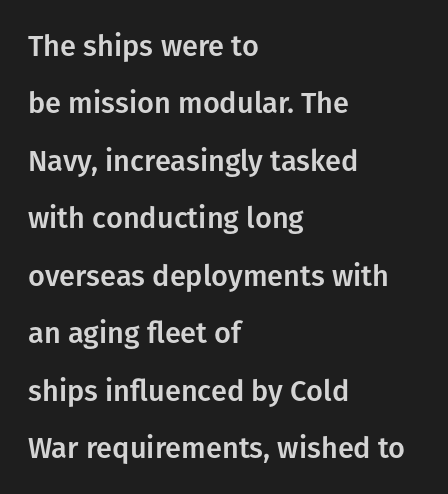
{"serif": "no", "italic": "no", "width": "normal", "stroke_contrast": "low", "x_height": "medium", "monospaced": "no", "underline": "no", "align": "left", "line_spacing": "loose", "line_spacing_ratio": 1.98, "letter_spacing": "normal", "letter_spacing_em": 0.0, "glyph_px": 29}
